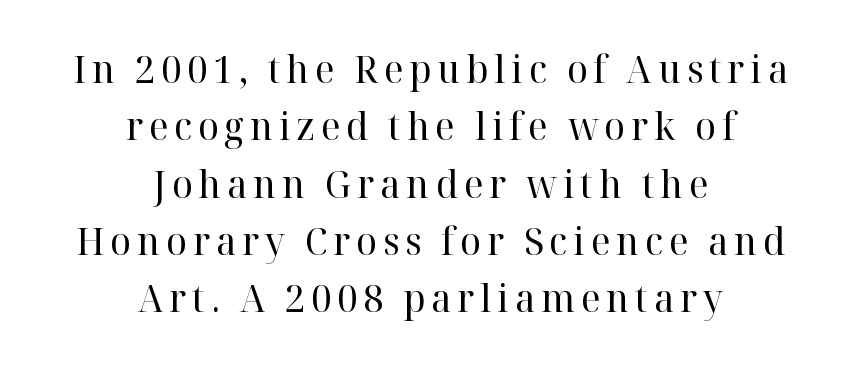
Baseline-to-baseline distance is the conventional proportion of letter height. Note the varied advance widths — an 'i' is clearly narrower than an 'm'. Descenders hang freely into open space. No chunkiness to these letters — they're not bold.
